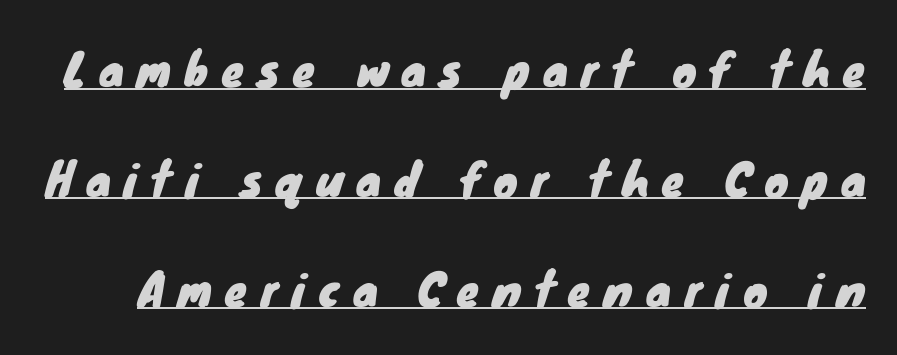
The image shows 45 px sans-serif type; set loose line spacing (2.44x), unusually wide letter spacing (+0.3 em), underlined; low stroke contrast and a small x-height.
